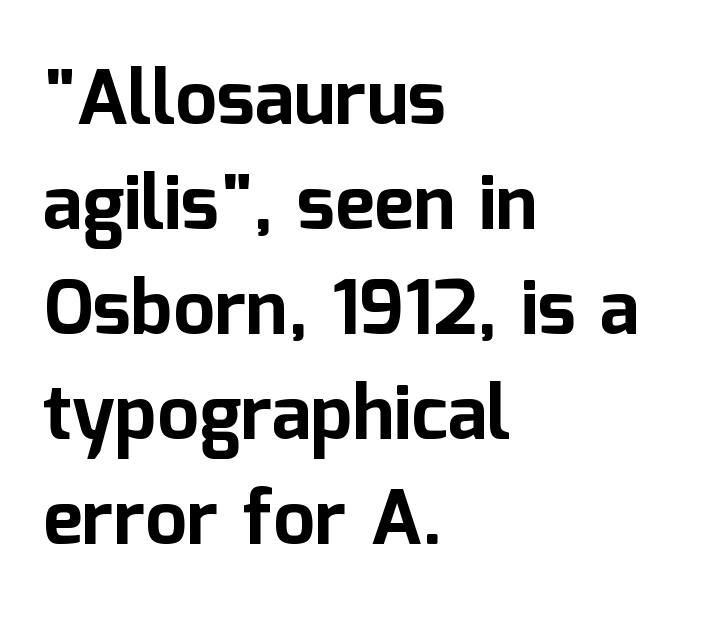
Q: Is the text bold? A: Yes.
Q: Is the text italic (slanted)? A: No, it is upright.
Q: Is the typeface a serif or a sans-serif typeface? A: Sans-serif.
Q: Is the text underlined? A: No.
Q: How is the paragraph aligned? A: Left-aligned.
Q: Is the spacing between letters normal or unusually wide? A: Normal.
Q: Is the spacing between lines tight, normal or loose? A: Normal.
Q: Width (condensed, normal, or wide)? A: Normal.
Q: Stroke contrast? A: Low.
Q: x-height? A: Medium.
Q: Monospaced? A: No.
